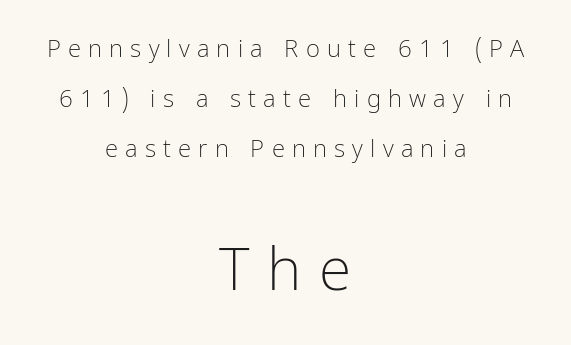
The image shows 59 px light, condensed sans-serif type, upright; set centered, loose line spacing (2.08x), unusually wide letter spacing (+0.3 em), not underlined; the second (bottom) block is 2.46x larger; low stroke contrast and a medium x-height.
